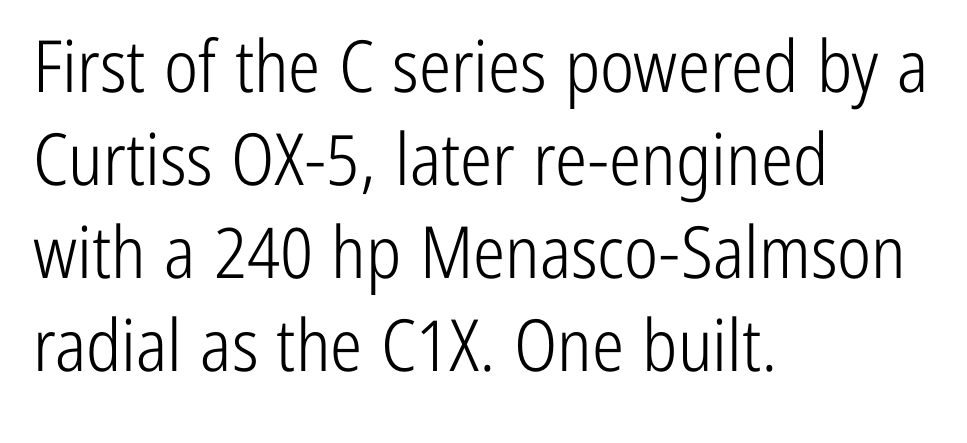
{"serif": "no", "italic": "no", "bold": "no", "weight": "light", "width": "condensed", "stroke_contrast": "low", "x_height": "medium", "monospaced": "no", "underline": "no", "align": "left", "line_spacing": "normal", "line_spacing_ratio": 1.29, "letter_spacing": "normal", "letter_spacing_em": 0.0, "glyph_px": 72}
